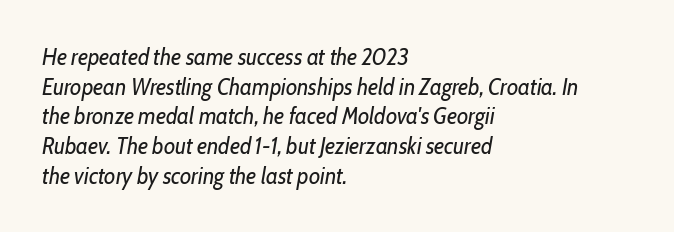
{"italic": "yes", "lean": "right", "slant_degrees": 10, "bold": "no", "underline": "no", "align": "left", "line_spacing": "normal", "line_spacing_ratio": 1.29, "letter_spacing": "normal", "letter_spacing_em": 0.0, "glyph_px": 23}
